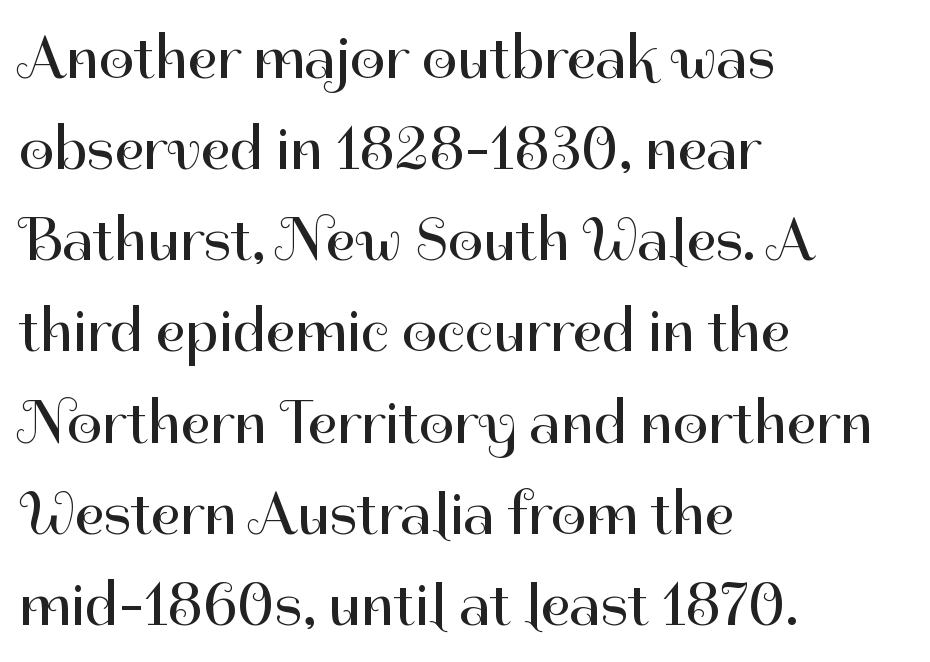
The image shows 62 px regular-weight sans-serif type, upright; set left-aligned, normal line spacing (1.47x), normal letter spacing, not underlined; high stroke contrast and a medium x-height.
